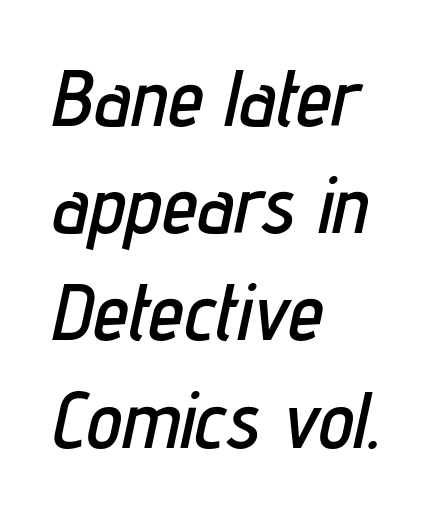
The image shows 80 px condensed type, italic (leaning right); set left-aligned, normal line spacing (1.34x), normal letter spacing, not underlined; low stroke contrast and a medium x-height.
